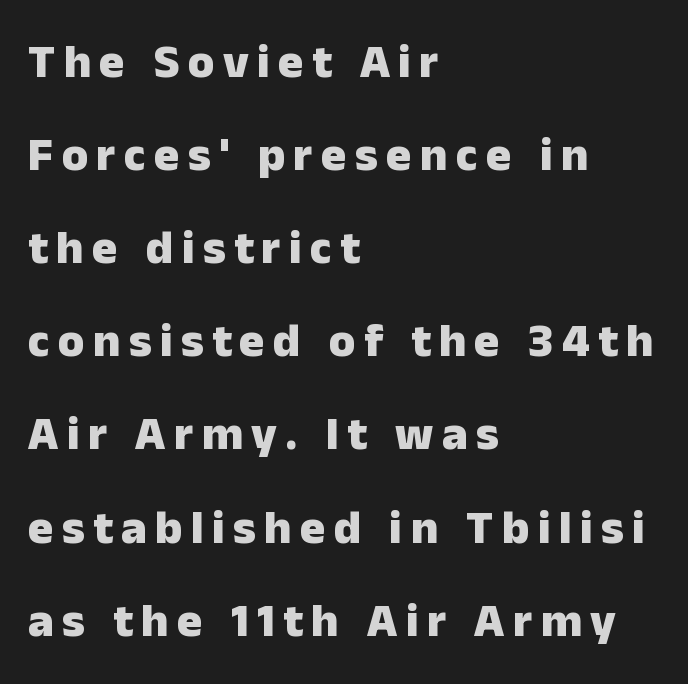
Q: Is the text bold? A: Yes.
Q: Is the text italic (slanted)? A: No, it is upright.
Q: Is the typeface a serif or a sans-serif typeface? A: Sans-serif.
Q: Is the text underlined? A: No.
Q: How is the paragraph aligned? A: Left-aligned.
Q: Is the spacing between lines tight, normal or loose? A: Loose.
Q: Width (condensed, normal, or wide)? A: Normal.
Q: Stroke contrast? A: Low.
Q: x-height? A: Medium.
Q: Monospaced? A: No.
